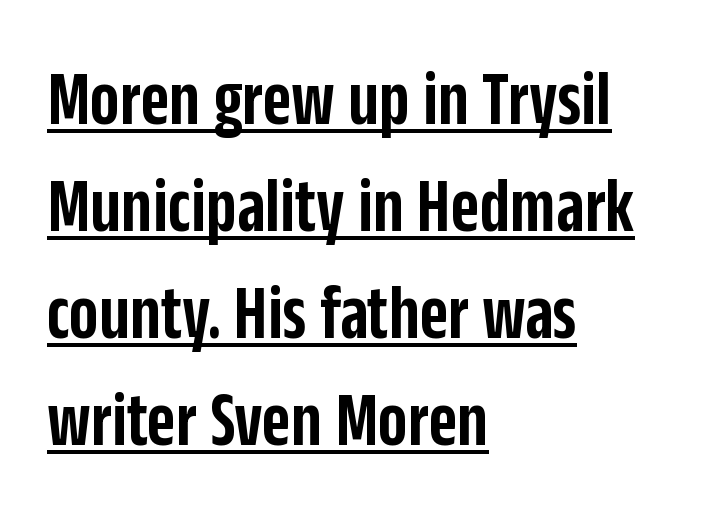
{"serif": "no", "italic": "no", "bold": "semi", "weight": "semibold", "width": "condensed", "stroke_contrast": "low", "x_height": "large", "monospaced": "no", "underline": "yes", "align": "left", "line_spacing": "normal", "line_spacing_ratio": 1.37, "letter_spacing": "normal", "letter_spacing_em": 0.0, "glyph_px": 78}
